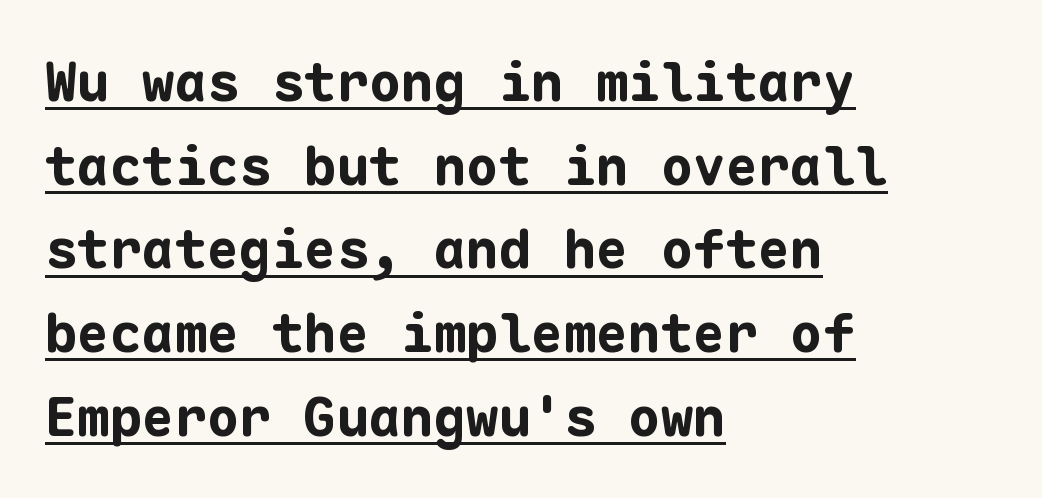
The image shows 54 px bold sans-serif type, upright, monospaced; set left-aligned, normal line spacing (1.55x), normal letter spacing, underlined; low stroke contrast and a medium x-height.
